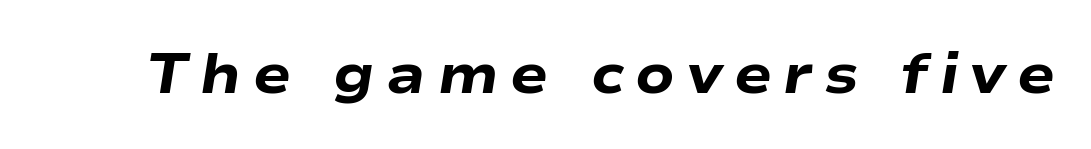
{"italic": "yes", "lean": "right", "slant_degrees": 9, "bold": "yes", "weight": "heavy", "width": "wide", "stroke_contrast": "low", "x_height": "medium", "monospaced": "no", "underline": "no", "letter_spacing": "wide", "letter_spacing_em": 0.21, "glyph_px": 56}
